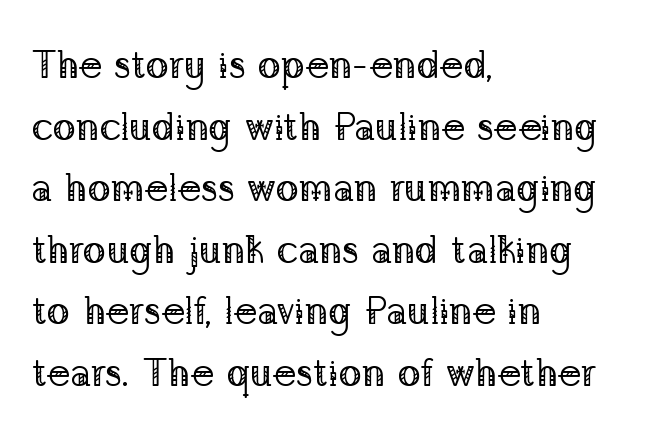
The image shows 39 px regular-weight serif type, upright; set left-aligned, normal line spacing (1.58x), normal letter spacing, not underlined; low stroke contrast and a medium x-height.
